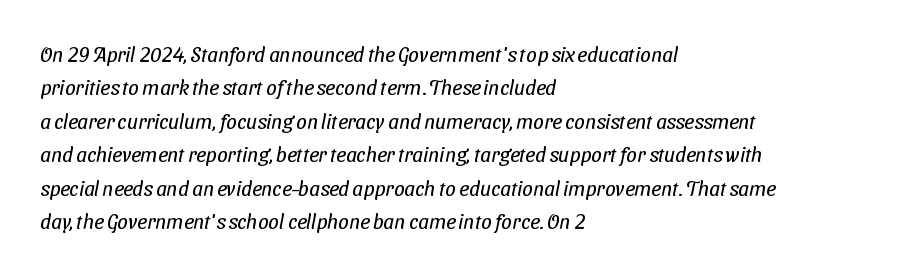
The image shows 21 px text type; set left-aligned, normal line spacing (1.59x), normal letter spacing, not underlined.
